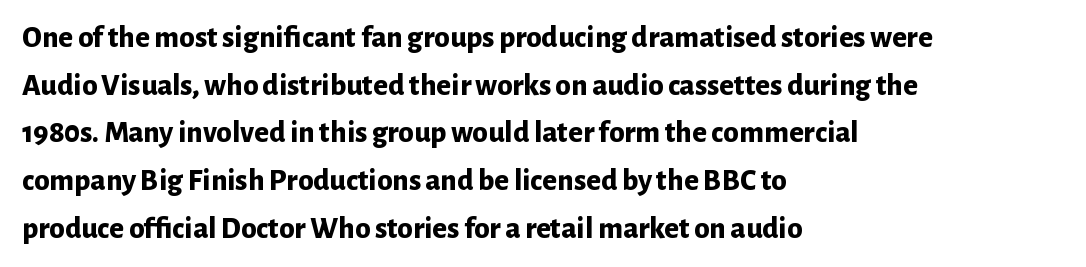
{"serif": "no", "italic": "no", "bold": "yes", "weight": "bold", "width": "normal", "stroke_contrast": "low", "x_height": "medium", "monospaced": "no", "underline": "no", "align": "left", "line_spacing": "normal", "line_spacing_ratio": 1.54, "letter_spacing": "normal", "letter_spacing_em": 0.0, "glyph_px": 31}
